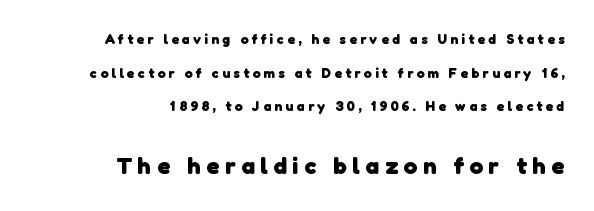
{"bold": "yes", "underline": "no", "align": "right", "line_spacing": "loose", "line_spacing_ratio": 2.41, "letter_spacing": "wide", "letter_spacing_em": 0.24, "larger_block": "second", "size_ratio": 1.71, "glyph_px": 24}
